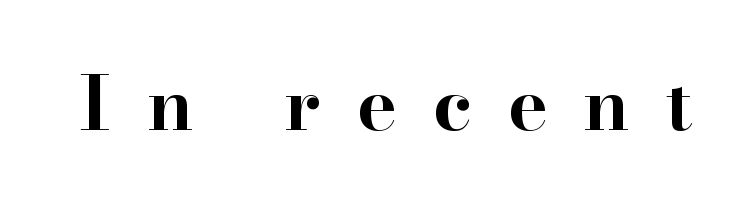
Q: Is the text bold? A: Yes.
Q: Is the text italic (slanted)? A: No, it is upright.
Q: Is the typeface a serif or a sans-serif typeface? A: Serif.
Q: Is the text underlined? A: No.
Q: Is the spacing between letters normal or unusually wide? A: Unusually wide.
Q: Width (condensed, normal, or wide)? A: Wide.
Q: Stroke contrast? A: High.
Q: x-height? A: Small.
Q: Monospaced? A: No.
